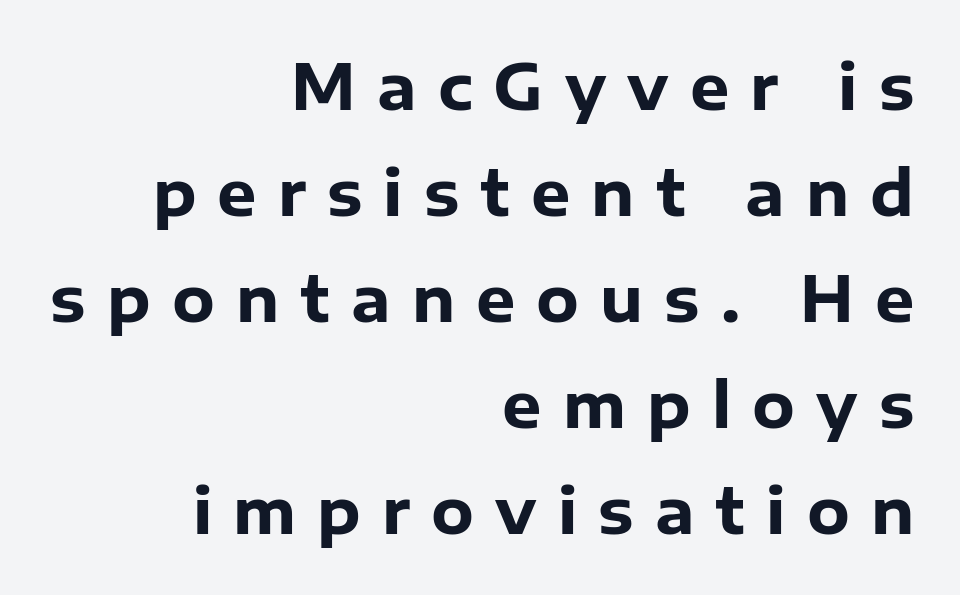
{"serif": "no", "italic": "no", "bold": "yes", "weight": "heavy", "width": "normal", "stroke_contrast": "low", "x_height": "medium", "monospaced": "no", "underline": "no", "align": "right", "line_spacing_ratio": 1.71, "letter_spacing": "wide", "letter_spacing_em": 0.34, "glyph_px": 62}
